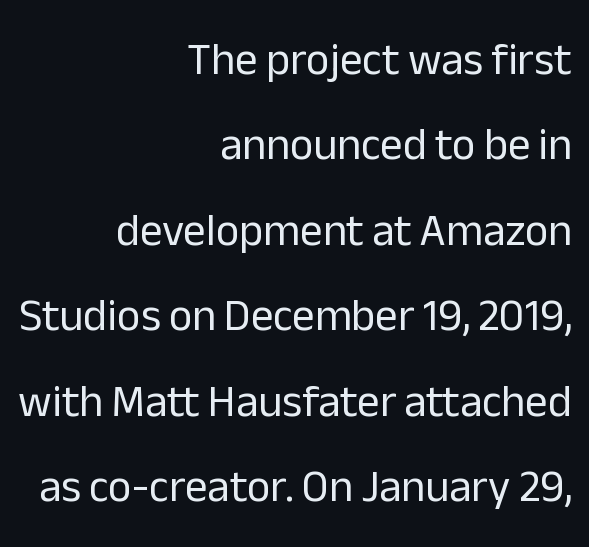
The image shows 45 px regular-weight sans-serif type, upright; set right-aligned, loose line spacing (1.9x), normal letter spacing, not underlined; low stroke contrast and a medium x-height.
